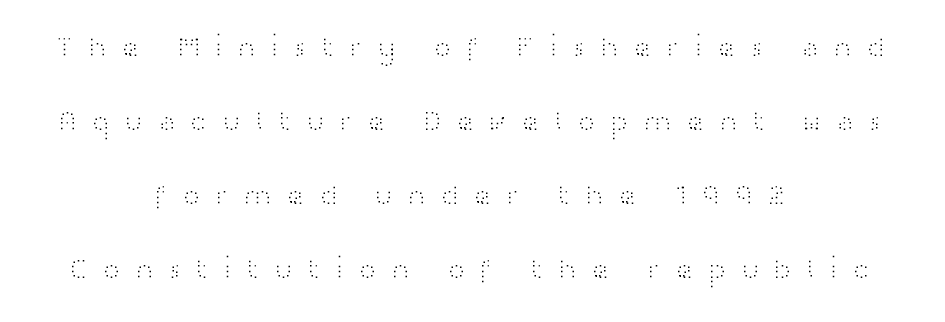
The image shows 30 px light, wide sans-serif type, upright; set centered, loose line spacing (2.47x), unusually wide letter spacing (+0.43 em), not underlined; high stroke contrast and a medium x-height.
